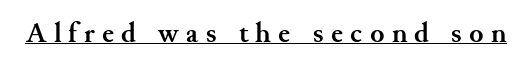
The image shows 29 px semibold serif type, upright; set unusually wide letter spacing (+0.25 em), underlined; medium stroke contrast and a small x-height.
